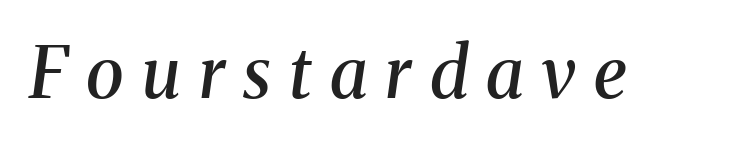
The image shows 70 px semibold serif type, italic (leaning right); set unusually wide letter spacing (+0.26 em), not underlined; medium stroke contrast and a medium x-height.
